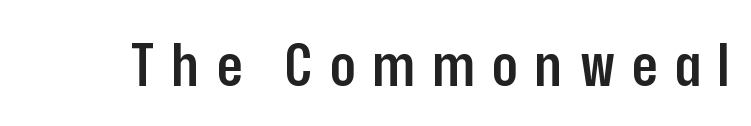
The baseline area is clear. What kind of face is this? One without serifs — a sans. Rendered with straight, roman letterforms. Proportional: the letters do not fall into vertical columns. The type is letterspaced generously, with wide tracking. Stroke thickness is moderately raised; the sample reads as semibold.
